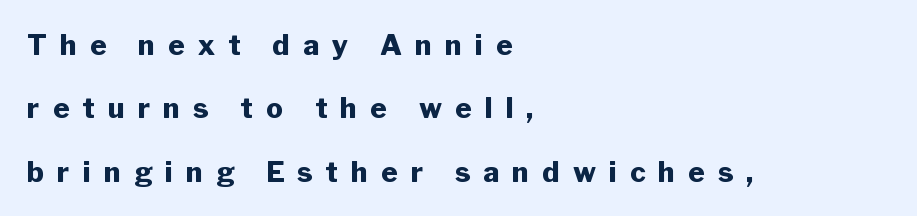
The image shows 28 px heavy sans-serif type, upright; set left-aligned, loose line spacing (2.26x), unusually wide letter spacing (+0.47 em), not underlined; low stroke contrast and a medium x-height.
